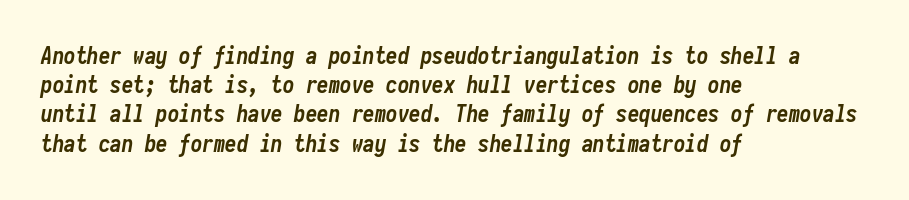
The image shows 23 px bold type, italic (leaning right); set left-aligned, normal line spacing (1.27x), normal letter spacing, not underlined.
